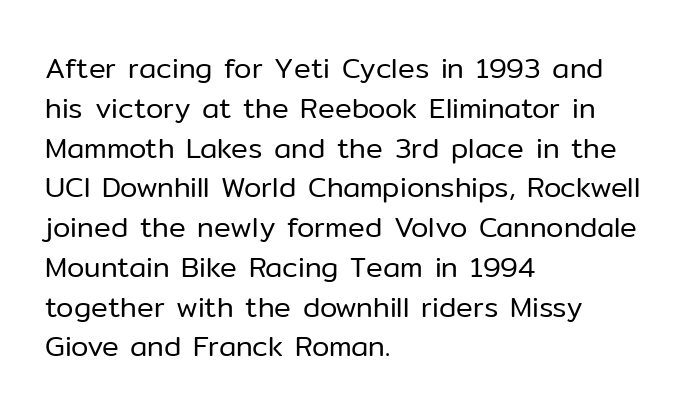
Q: Is the text bold? A: No.
Q: Is the text italic (slanted)? A: No, it is upright.
Q: Is the typeface a serif or a sans-serif typeface? A: Sans-serif.
Q: Is the text underlined? A: No.
Q: How is the paragraph aligned? A: Left-aligned.
Q: Is the spacing between letters normal or unusually wide? A: Normal.
Q: Is the spacing between lines tight, normal or loose? A: Normal.
Q: Width (condensed, normal, or wide)? A: Normal.
Q: Stroke contrast? A: Low.
Q: x-height? A: Medium.
Q: Monospaced? A: No.
